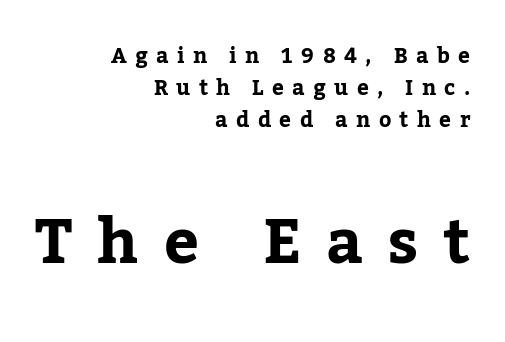
{"serif": "yes", "italic": "no", "bold": "yes", "weight": "bold", "width": "normal", "stroke_contrast": "low", "x_height": "medium", "monospaced": "no", "underline": "no", "align": "right", "line_spacing": "normal", "line_spacing_ratio": 1.53, "letter_spacing": "wide", "letter_spacing_em": 0.4, "larger_block": "second", "size_ratio": 2.95, "glyph_px": 62}
